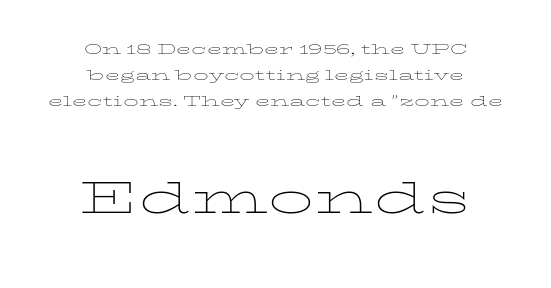
{"italic": "no", "bold": "no", "weight": "thin", "width": "wide", "stroke_contrast": "low", "x_height": "medium", "monospaced": "no", "underline": "no", "align": "center", "line_spacing": "normal", "line_spacing_ratio": 1.31, "letter_spacing": "normal", "letter_spacing_em": 0.0, "larger_block": "second", "size_ratio": 3.0, "glyph_px": 60}
